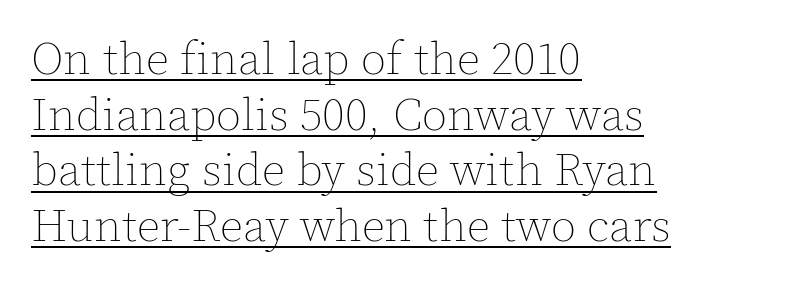
{"italic": "no", "bold": "no", "weight": "thin", "width": "normal", "x_height": "medium", "monospaced": "no", "underline": "yes", "align": "left", "line_spacing_ratio": 1.21, "letter_spacing": "normal", "letter_spacing_em": 0.0, "glyph_px": 46}
